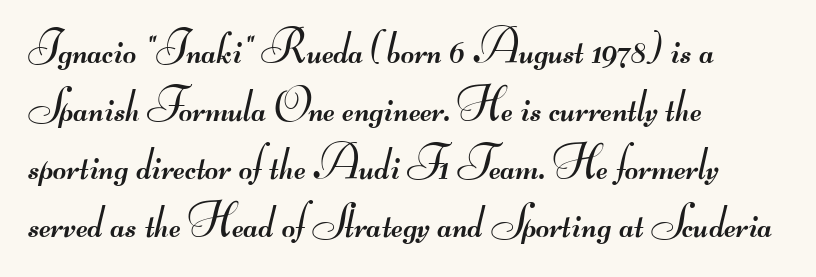
The type family on display is of the sans-serif kind. Horizontally, the lines are justified to the leading edge only. The words here are not underlined. Weight: in the light-to-regular range.
